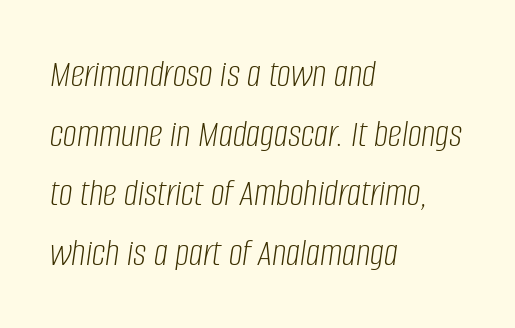
Compared with ordinary roman type, these characters are visibly tilted. The passage shown is not underscored anywhere. A classic flush-left, rag-right setting is used for this passage. The lines sit at an ordinary, default distance from one another. Does extra space separate the letters? No, they use regular spacing. The letters advance in unequal steps, a hallmark of proportional type.
